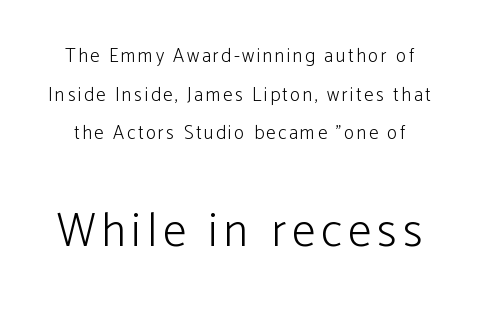
Which chunk is bigger? The second one — the bottom block dwarfs the top. A typesetter would call this leading open, well beyond the default. No feet cap the strokes, marking this as sans-serif type. Stroke mass is kept to a normal reading level or below. Upright lettering throughout.
